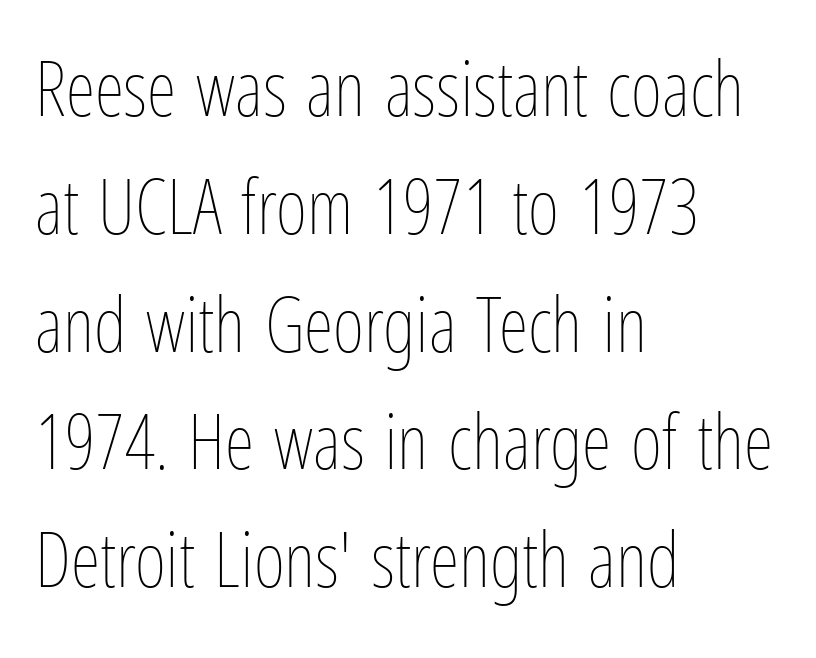
Q: Is the text bold? A: No.
Q: Is the text italic (slanted)? A: No, it is upright.
Q: Is the text underlined? A: No.
Q: How is the paragraph aligned? A: Left-aligned.
Q: Is the spacing between letters normal or unusually wide? A: Normal.
Q: Is the spacing between lines tight, normal or loose? A: Normal.
Q: Width (condensed, normal, or wide)? A: Condensed.
Q: Stroke contrast? A: Low.
Q: x-height? A: Medium.
Q: Monospaced? A: No.
